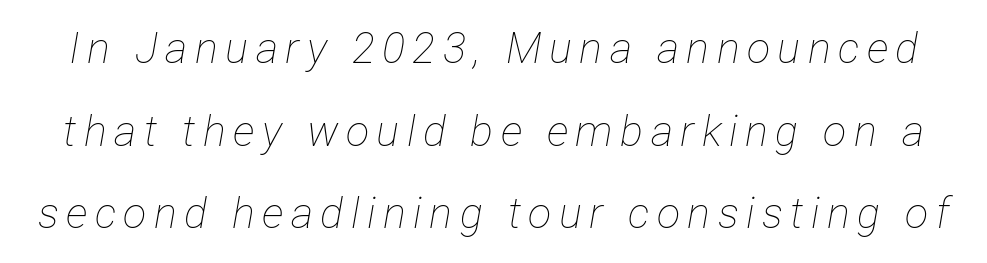
Think of a printed novel: that variable character pitch is what you see here. A quiet, ordinary-to-light weight characterises the typeface. This is oblique type, the kind used for emphasis or titles. Just letters on the line, the space beneath them empty.
